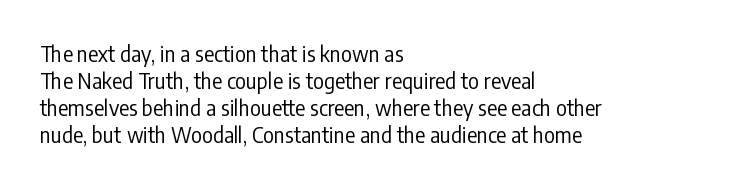
These lines keep a tight, regular rhythm from letter to letter. The rows are spaced the way most documents space them. Nothing heavy about these letters — not bold at all. A roman cut, with each character standing at attention. Check under the words: just untouched page. All the whitespace from short lines collects on the right.
